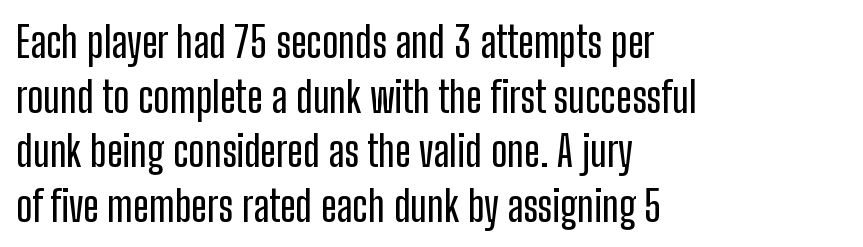
{"serif": "no", "italic": "no", "width": "condensed", "stroke_contrast": "low", "x_height": "medium", "monospaced": "no", "underline": "no", "align": "left", "line_spacing": "normal", "line_spacing_ratio": 1.3, "letter_spacing": "normal", "letter_spacing_em": 0.0, "glyph_px": 42}
